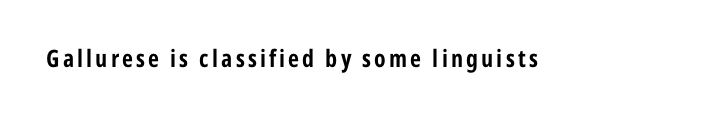
The image shows 24 px bold type, upright; set not underlined.
